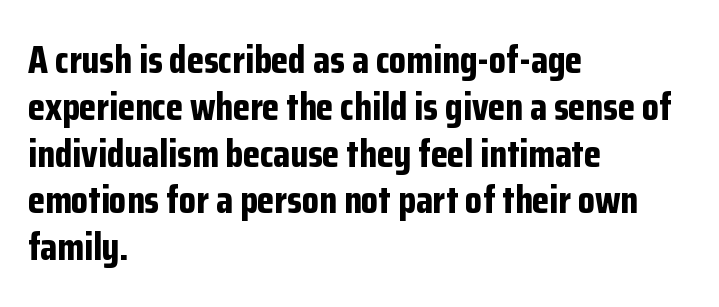
Q: Is the text bold? A: Yes.
Q: Is the text italic (slanted)? A: No, it is upright.
Q: Is the typeface a serif or a sans-serif typeface? A: Sans-serif.
Q: Is the text underlined? A: No.
Q: How is the paragraph aligned? A: Left-aligned.
Q: Is the spacing between letters normal or unusually wide? A: Normal.
Q: Width (condensed, normal, or wide)? A: Condensed.
Q: Stroke contrast? A: Low.
Q: x-height? A: Medium.
Q: Monospaced? A: No.
